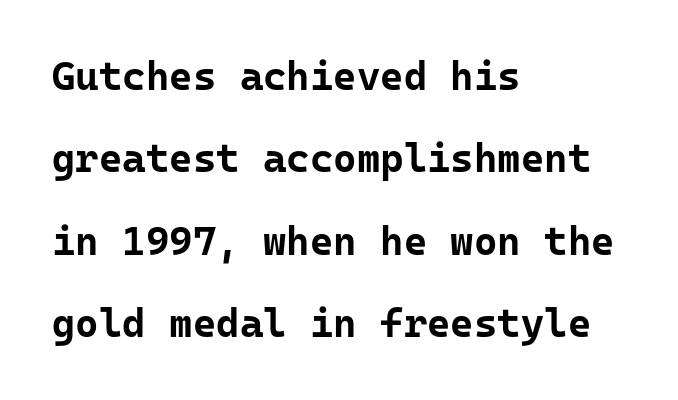
The image shows 40 px bold sans-serif type, upright, monospaced; set left-aligned, loose line spacing (2.06x), normal letter spacing, not underlined; low stroke contrast and a medium x-height.
